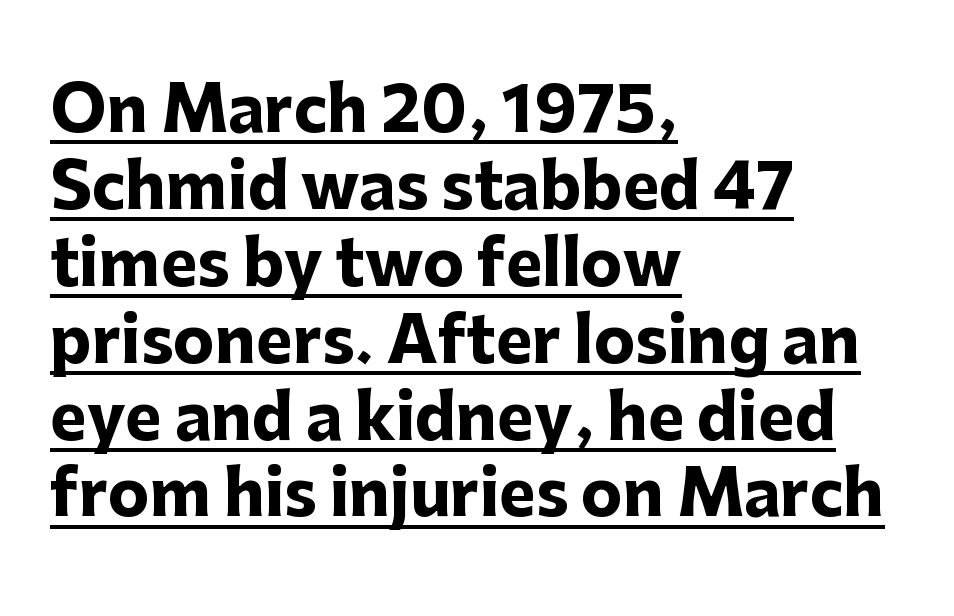
The image shows 62 px heavy sans-serif type, upright; set left-aligned, line spacing 1.24x, normal letter spacing, underlined; low stroke contrast and a medium x-height.
